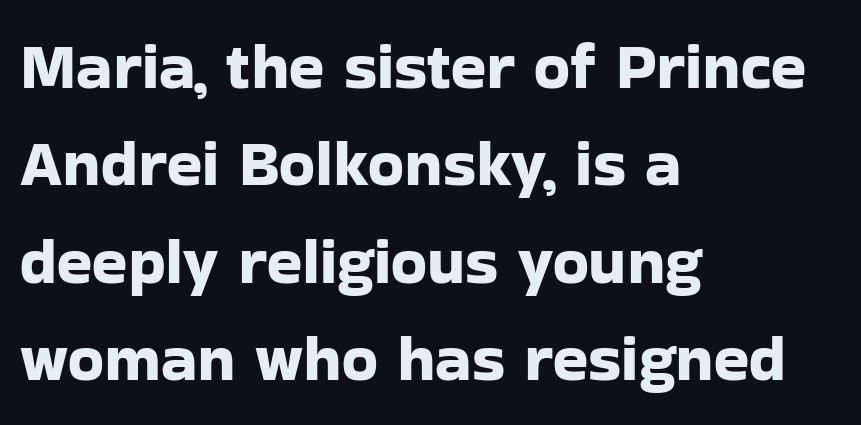
Q: Is the text italic (slanted)? A: No, it is upright.
Q: Is the typeface a serif or a sans-serif typeface? A: Sans-serif.
Q: Is the text underlined? A: No.
Q: How is the paragraph aligned? A: Left-aligned.
Q: Is the spacing between letters normal or unusually wide? A: Normal.
Q: Is the spacing between lines tight, normal or loose? A: Normal.
Q: Width (condensed, normal, or wide)? A: Normal.
Q: Stroke contrast? A: Low.
Q: x-height? A: Medium.
Q: Monospaced? A: No.
